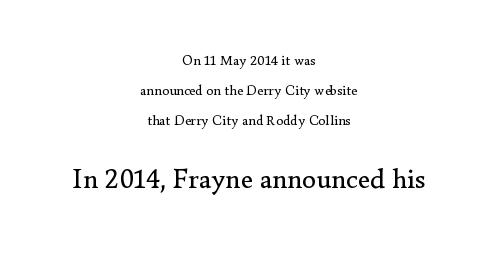
{"serif": "yes", "italic": "no", "bold": "no", "weight": "regular", "width": "normal", "stroke_contrast": "low", "x_height": "small", "monospaced": "no", "underline": "no", "align": "center", "line_spacing": "loose", "line_spacing_ratio": 2.15, "letter_spacing": "normal", "letter_spacing_em": 0.0, "larger_block": "second", "size_ratio": 2.0, "glyph_px": 28}
